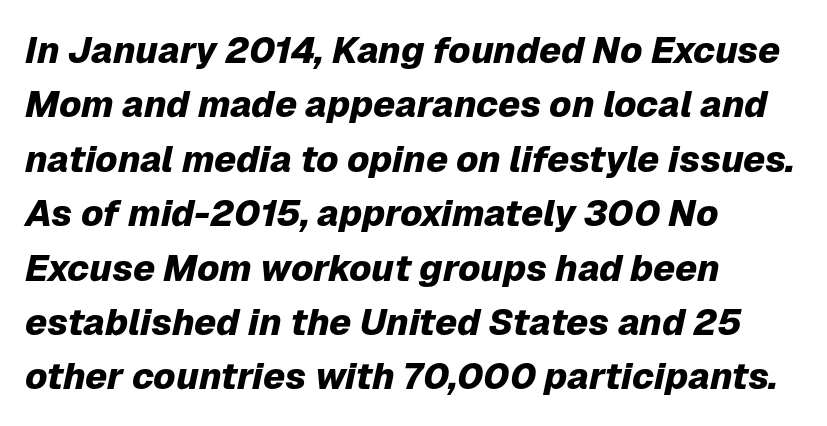
{"italic": "yes", "lean": "right", "slant_degrees": 12, "bold": "yes", "weight": "heavy", "width": "normal", "stroke_contrast": "low", "x_height": "medium", "monospaced": "no", "underline": "no", "align": "left", "line_spacing": "normal", "line_spacing_ratio": 1.47, "letter_spacing": "normal", "letter_spacing_em": 0.0, "glyph_px": 37}
